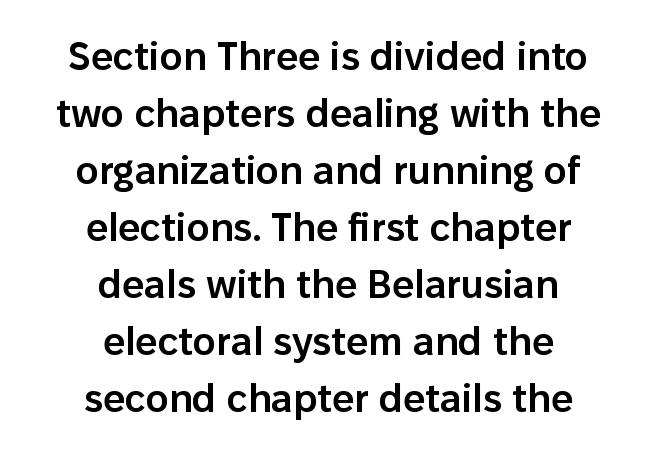
The image shows 39 px semibold sans-serif type, upright; set centered, normal line spacing (1.46x), normal letter spacing, not underlined; low stroke contrast and a medium x-height.
